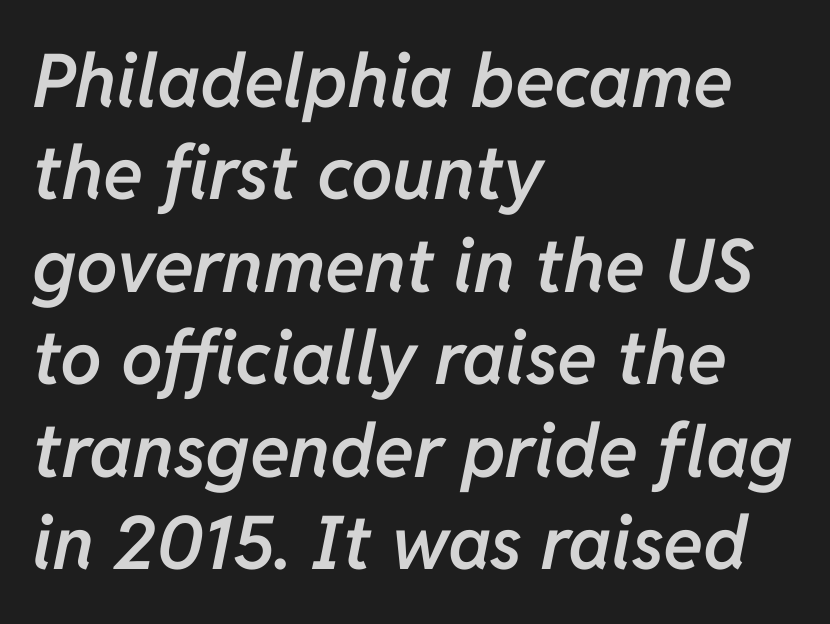
Q: Is the text bold? A: Semi-bold.
Q: Is the text italic (slanted)? A: Yes, it leans right by about 11 degrees.
Q: Is the text underlined? A: No.
Q: How is the paragraph aligned? A: Left-aligned.
Q: Is the spacing between letters normal or unusually wide? A: Normal.
Q: Is the spacing between lines tight, normal or loose? A: Normal.
Q: Width (condensed, normal, or wide)? A: Normal.
Q: Stroke contrast? A: Low.
Q: x-height? A: Medium.
Q: Monospaced? A: No.
